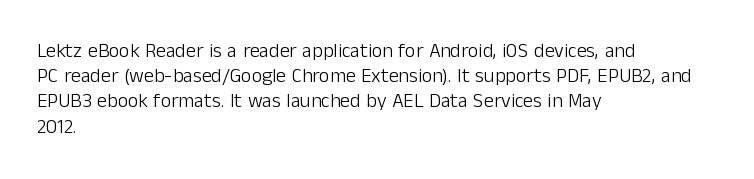
Q: Is the text bold? A: No.
Q: Is the text italic (slanted)? A: No, it is upright.
Q: Is the text underlined? A: No.
Q: How is the paragraph aligned? A: Left-aligned.
Q: Is the spacing between letters normal or unusually wide? A: Normal.
Q: Is the spacing between lines tight, normal or loose? A: Normal.
